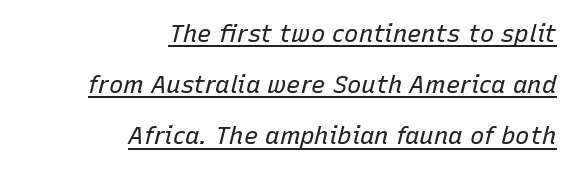
{"italic": "yes", "lean": "right", "slant_degrees": 15, "bold": "no", "underline": "yes", "align": "right", "line_spacing": "loose", "line_spacing_ratio": 2.13, "letter_spacing": "normal", "letter_spacing_em": 0.0, "glyph_px": 24}
